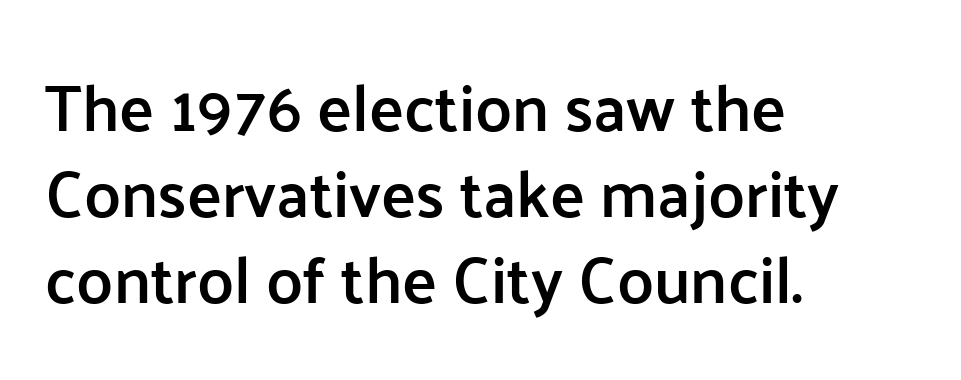
Q: Is the text bold? A: Semi-bold.
Q: Is the text italic (slanted)? A: No, it is upright.
Q: Is the typeface a serif or a sans-serif typeface? A: Sans-serif.
Q: Is the text underlined? A: No.
Q: How is the paragraph aligned? A: Left-aligned.
Q: Is the spacing between letters normal or unusually wide? A: Normal.
Q: Is the spacing between lines tight, normal or loose? A: Normal.
Q: Width (condensed, normal, or wide)? A: Normal.
Q: Stroke contrast? A: Low.
Q: x-height? A: Medium.
Q: Monospaced? A: No.
